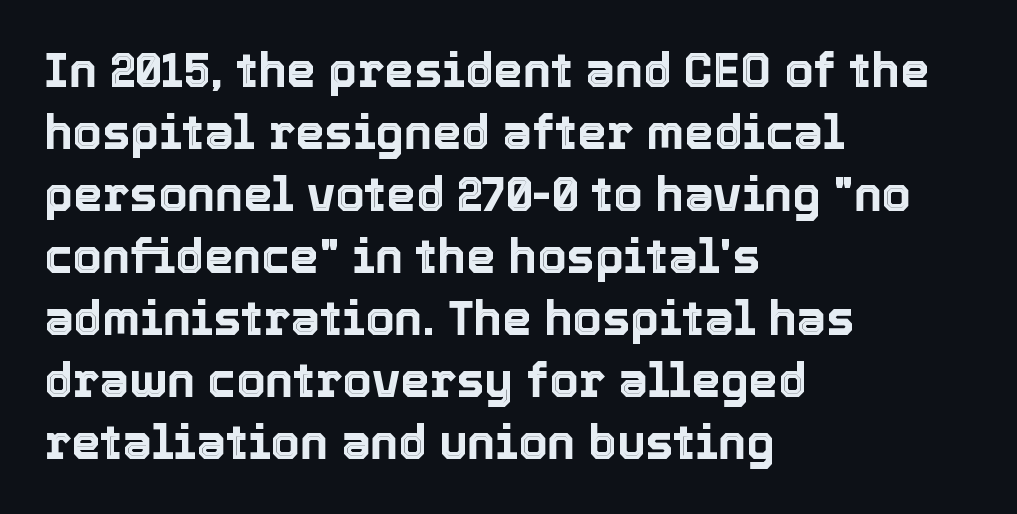
The rendering keeps characters at their native spacing. Letters rest on an invisible, unmarked baseline. Do the characters align in a grid? No, the font is proportional. The lines are quadded left. How would I describe the line gaps? Plain and ordinary. Vertical strokes here are truly vertical.
